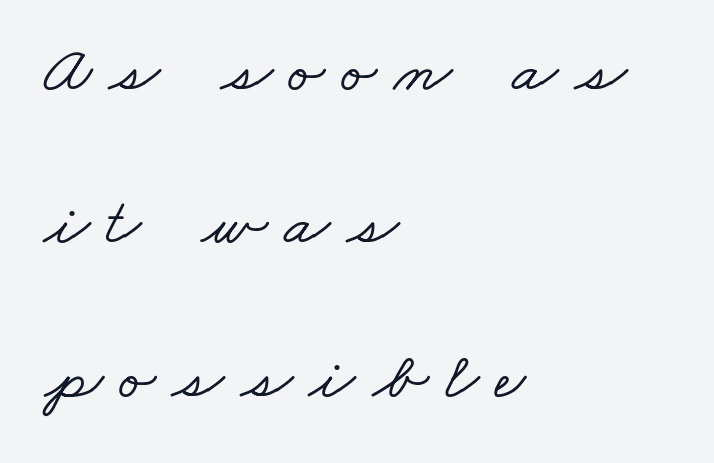
Q: Is the typeface a serif or a sans-serif typeface? A: Serif.
Q: Is the text underlined? A: No.
Q: How is the paragraph aligned? A: Left-aligned.
Q: Is the spacing between letters normal or unusually wide? A: Unusually wide.
Q: Is the spacing between lines tight, normal or loose? A: Loose.
Q: Width (condensed, normal, or wide)? A: Wide.
Q: Stroke contrast? A: Low.
Q: x-height? A: Small.
Q: Monospaced? A: No.
